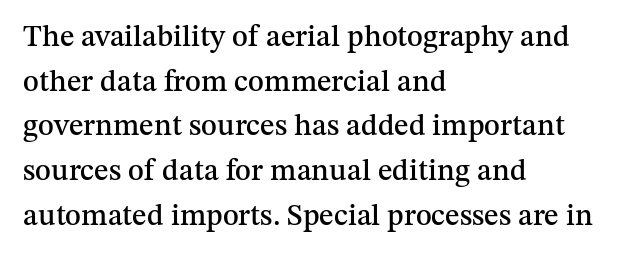
{"serif": "yes", "italic": "no", "width": "normal", "stroke_contrast": "medium", "x_height": "medium", "monospaced": "no", "underline": "no", "align": "left", "line_spacing": "normal", "line_spacing_ratio": 1.49, "letter_spacing": "normal", "letter_spacing_em": 0.0, "glyph_px": 30}
